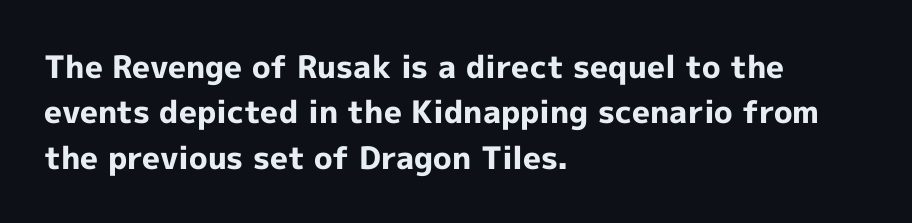
The image shows 31 px bold sans-serif type, upright; set left-aligned, normal line spacing (1.46x), normal letter spacing, not underlined; a medium x-height.
